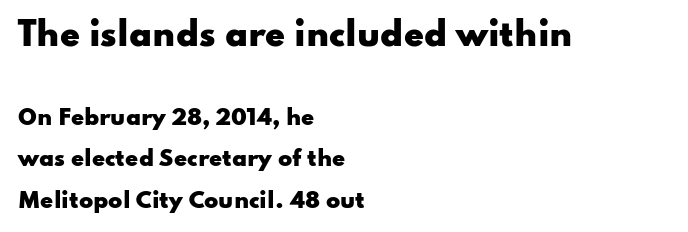
Beneath every word, the page is bare. Unlike a traditional serif, this face leaves its strokes unadorned. The block sitting higher on the canvas is the one with enlarged characters. Style check: upright. These lines stack with their left ends in a neat column.
